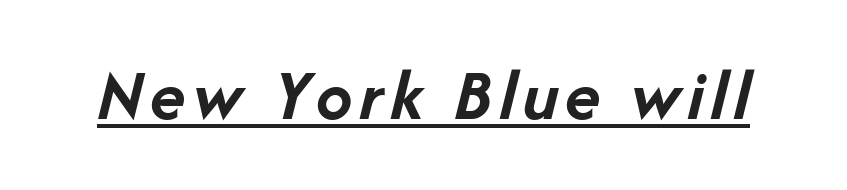
Q: Is the text bold? A: Yes.
Q: Is the text italic (slanted)? A: Yes, it leans right by about 14 degrees.
Q: Is the text underlined? A: Yes.
Q: Width (condensed, normal, or wide)? A: Normal.
Q: Stroke contrast? A: Low.
Q: x-height? A: Medium.
Q: Monospaced? A: No.
